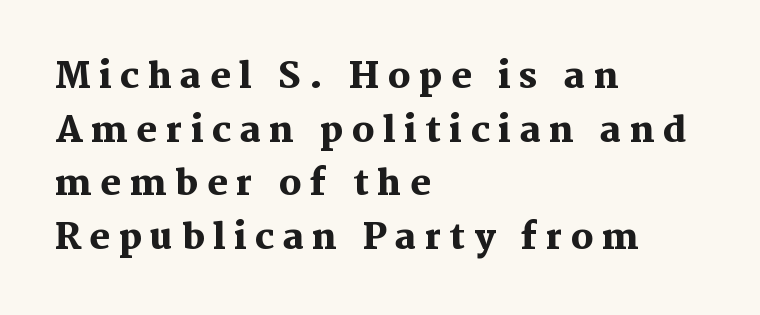
The image shows 35 px heavy serif type, upright; set left-aligned, normal line spacing (1.53x), unusually wide letter spacing (+0.24 em), not underlined; medium stroke contrast and a medium x-height.
